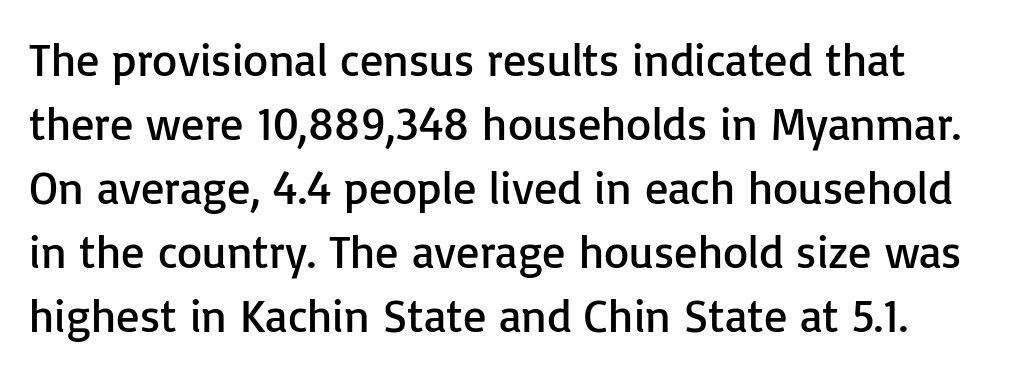
These lines are rendered in a variable-pitch font. The type is set solid horizontally, with unmodified tracking. Weight: in the light-to-regular range. Is there much room between lines? A standard amount, neither cramped nor airy.
